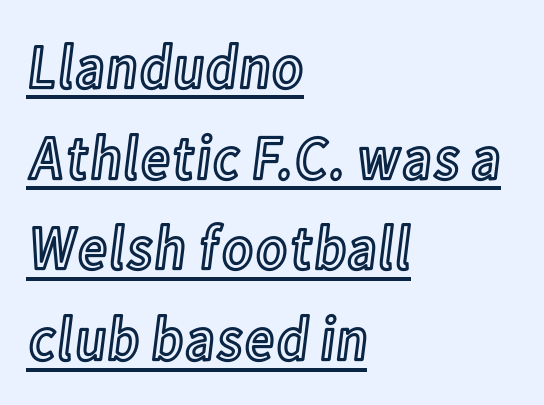
The glyphs are accompanied by a horizontal stroke just below them. Spacing verdict: proportional, widths tailored to each character. The space between consecutive lines is moderate. Teacher's note: observe the even left margin — that is flush-left alignment.
